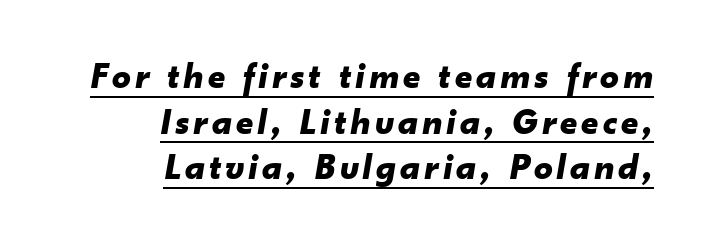
The image shows 37 px bold type, italic (leaning right); set right-aligned, line spacing 1.23x, underlined; low stroke contrast and a small x-height.
